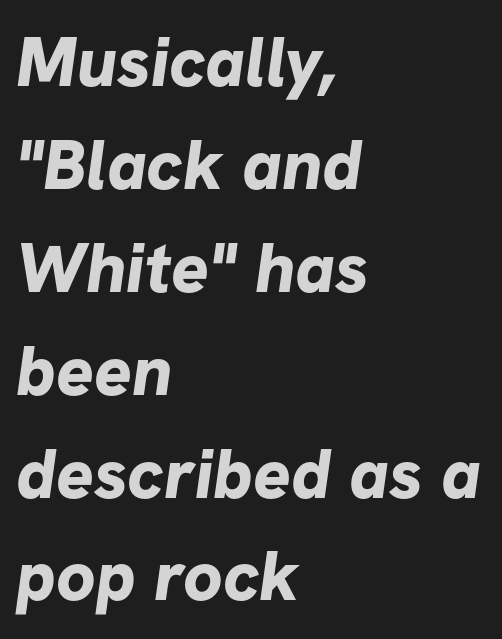
Words float on clear page, feet unadorned. Compared with typical paragraphs, the rows here are spaced about the same. The lines are quadded left. The passage shown is typed in a proportional face where columns would drift. Check where the strokes stop: nothing finishes them off — pure sans. On the weight axis this lands at bold, roughly 700.
